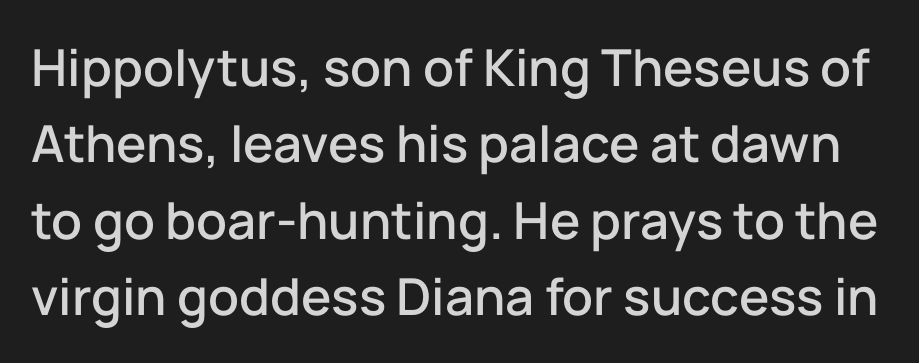
The image shows 51 px sans-serif type, upright; set normal line spacing (1.5x), normal letter spacing, not underlined; low stroke contrast and a medium x-height.
